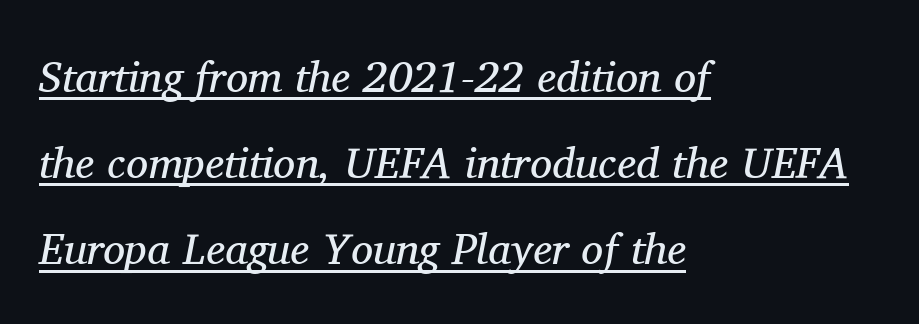
Q: Is the text bold? A: No.
Q: Is the text italic (slanted)? A: Yes, it leans right by about 11 degrees.
Q: Is the typeface a serif or a sans-serif typeface? A: Serif.
Q: Is the text underlined? A: Yes.
Q: How is the paragraph aligned? A: Left-aligned.
Q: Is the spacing between letters normal or unusually wide? A: Normal.
Q: Is the spacing between lines tight, normal or loose? A: Loose.
Q: Width (condensed, normal, or wide)? A: Normal.
Q: Stroke contrast? A: Medium.
Q: x-height? A: Medium.
Q: Monospaced? A: No.
